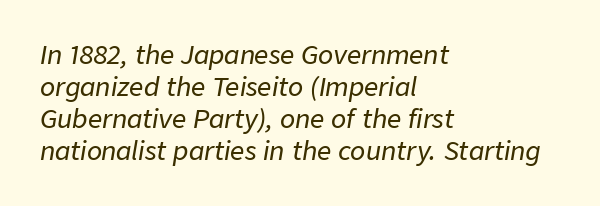
Compared with a centered layout, this one pins lines to the left instead. A typesetter would call this zero additional tracking. Just letters on the line, the space beneath them empty. Vertical spacing — default.
